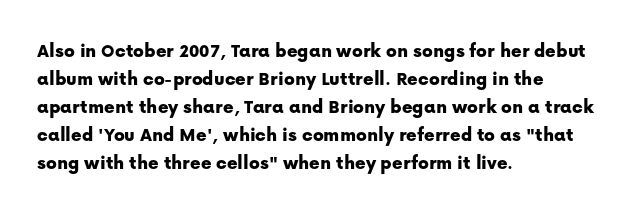
Q: Is the text italic (slanted)? A: No, it is upright.
Q: Is the text underlined? A: No.
Q: How is the paragraph aligned? A: Left-aligned.
Q: Is the spacing between letters normal or unusually wide? A: Normal.
Q: Is the spacing between lines tight, normal or loose? A: Normal.
